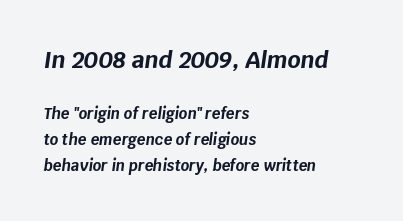
The image shows 23 px bold type, italic (leaning right); set left-aligned, line spacing 1.75x, normal letter spacing, not underlined; the first (top) block is 1.53x larger.
